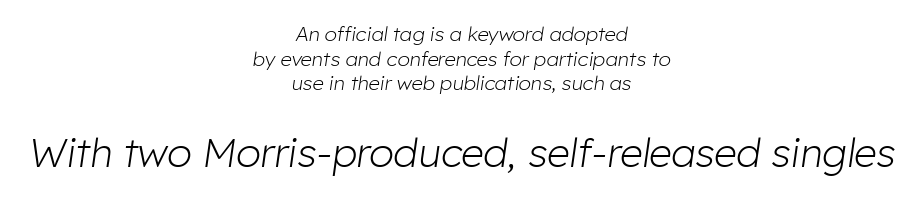
The typography opts for an oblique posture over an upright one. Plain, unruled lines of type. Small over large — that's the arrangement of the two blocks here. The characters are drawn with everyday or finer stroke widths.
